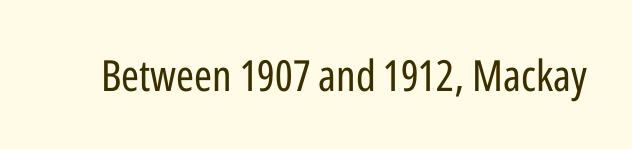
There is no visible air inserted between adjacent glyphs. The face used here is proportionally spaced, like ordinary book or web type. Descenders are the only things crossing below the line. Is this a sans? Yes — the strokes have no serifs. These lines were composed using upright roman letters. Nothing heavy about these letters — not bold at all.
